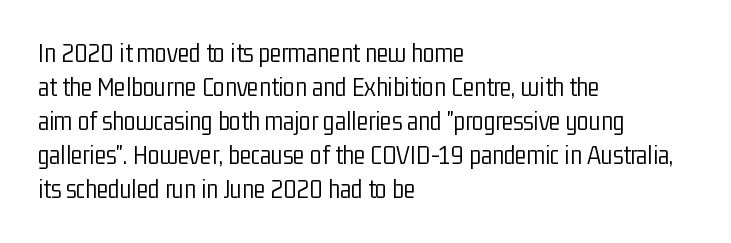
Q: Is the text bold? A: No.
Q: Is the text italic (slanted)? A: No, it is upright.
Q: Is the text underlined? A: No.
Q: How is the paragraph aligned? A: Left-aligned.
Q: Is the spacing between letters normal or unusually wide? A: Normal.
Q: Is the spacing between lines tight, normal or loose? A: Normal.
